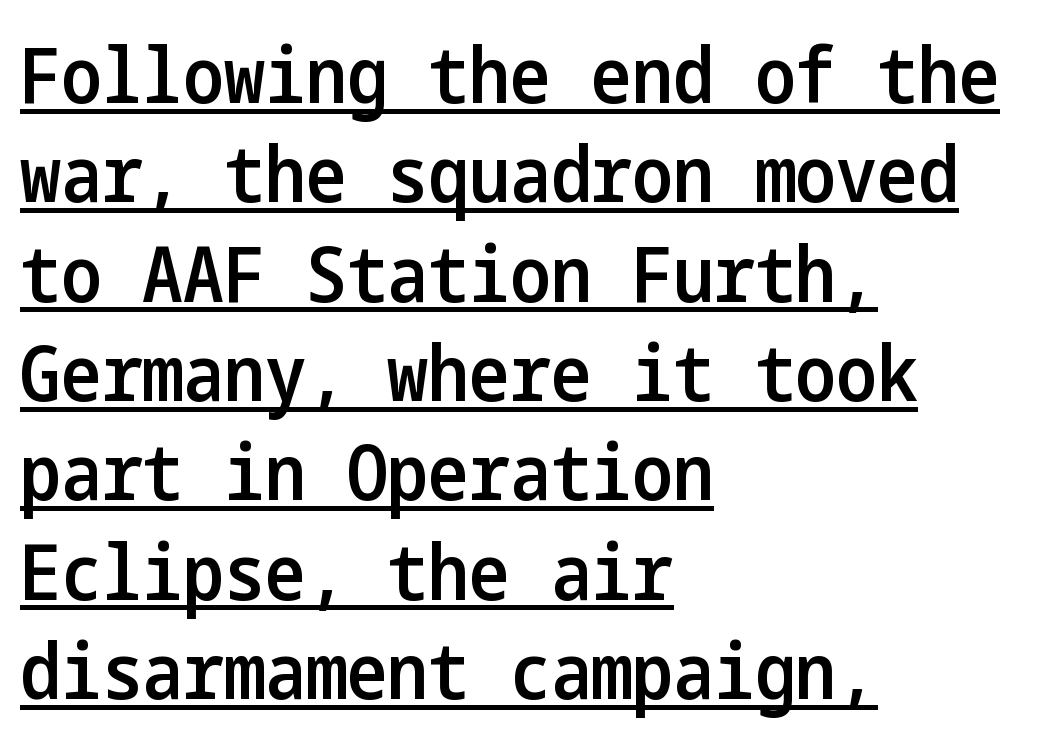
{"serif": "no", "italic": "no", "bold": "semi", "weight": "semibold", "width": "condensed", "stroke_contrast": "low", "x_height": "medium", "underline": "yes", "align": "left", "line_spacing": "normal", "line_spacing_ratio": 1.29, "letter_spacing": "normal", "letter_spacing_em": 0.0, "glyph_px": 77}
